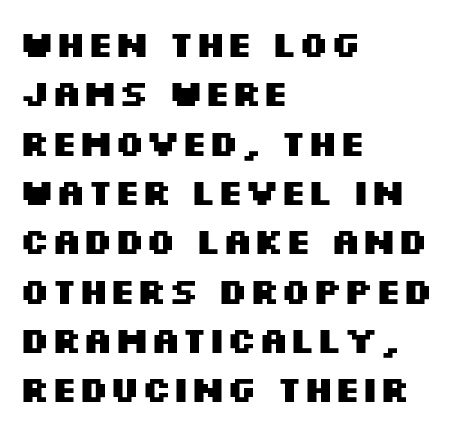
The image shows 36 px heavy, wide sans-serif type, upright; set left-aligned, normal line spacing (1.37x), normal letter spacing, not underlined; medium stroke contrast and a large x-height.
